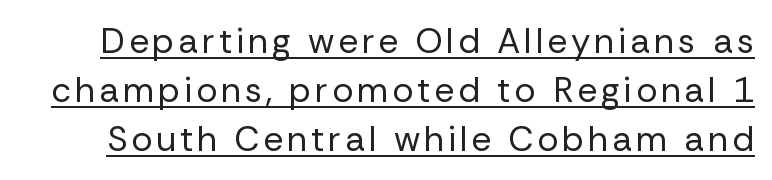
The image shows 35 px regular-weight sans-serif type, upright; set normal line spacing (1.4x), underlined; low stroke contrast and a medium x-height.
